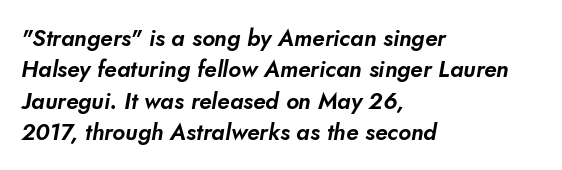
Students, note that the glyphs here touch the page at normal intervals. Rule under the text: the space is simply empty. Summary of vertical rhythm: regular, with standard interline spacing. Horizontally, the lines are justified to the leading edge only.
